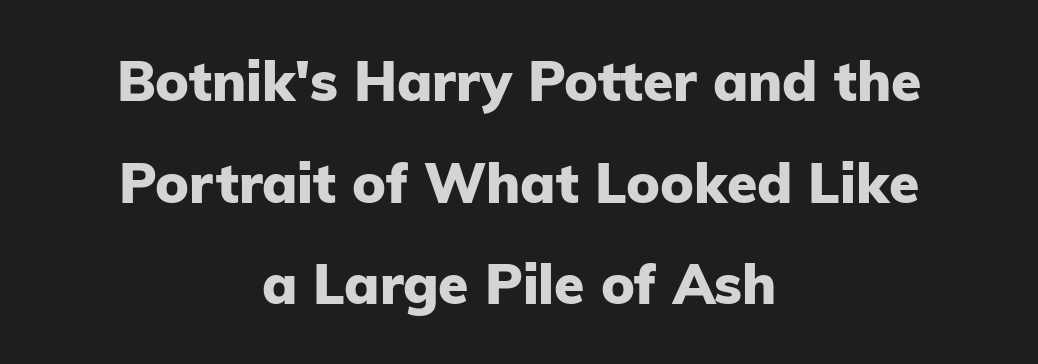
The image shows 55 px heavy sans-serif type, upright; set centered, line spacing 1.85x, normal letter spacing, not underlined; low stroke contrast and a medium x-height.
